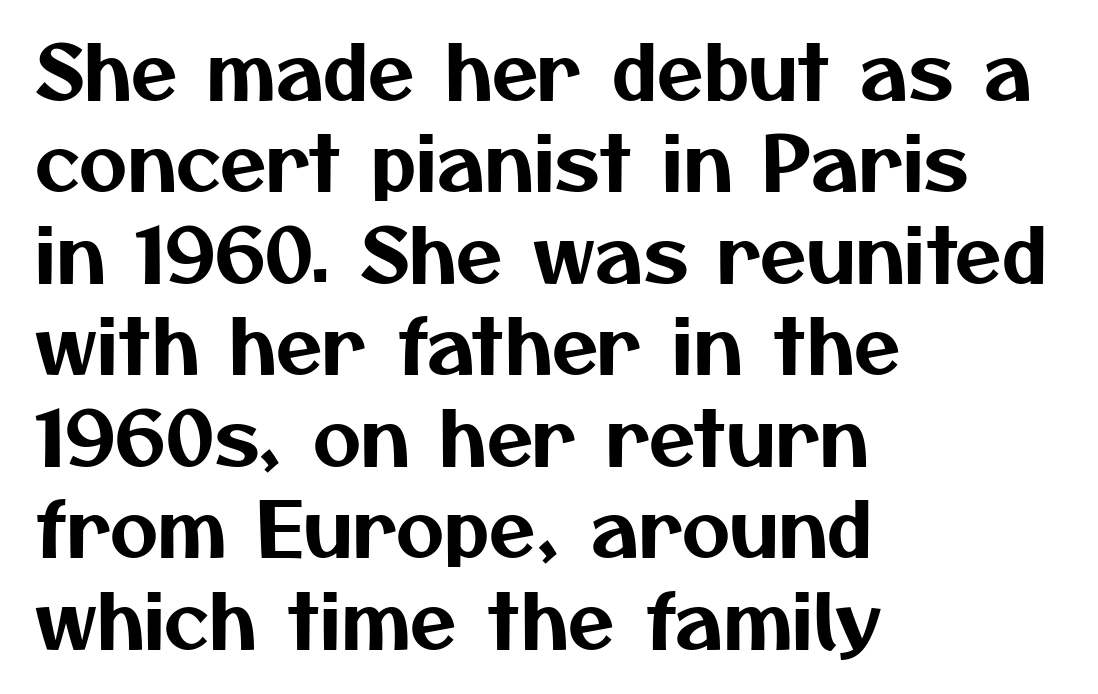
Q: Is the typeface a serif or a sans-serif typeface? A: Sans-serif.
Q: Is the text underlined? A: No.
Q: How is the paragraph aligned? A: Left-aligned.
Q: Is the spacing between letters normal or unusually wide? A: Normal.
Q: Width (condensed, normal, or wide)? A: Normal.
Q: Stroke contrast? A: Medium.
Q: x-height? A: Medium.
Q: Monospaced? A: No.
